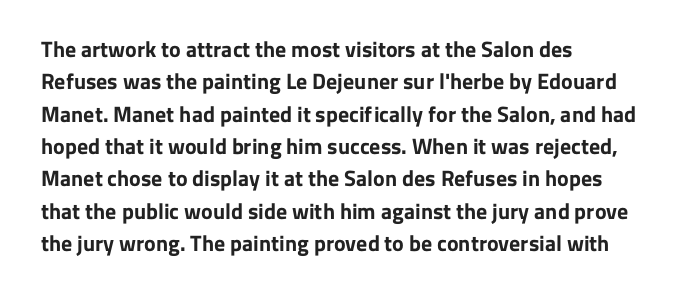
This block has exactly the height ordinary leading produces. A roman cut, with each character standing at attention. Typesetter's note: full bold, strokes at maximum text heaviness. The rendering anchors every line to the left-hand side.
